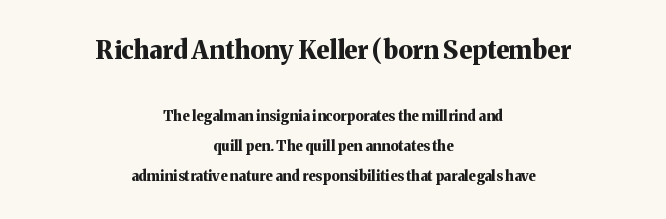
Rendered with straight, roman letterforms. Check the space under the baseline: it is left empty. Typographic density is high because the face is bold. Type size steps down from the first block to the second.
